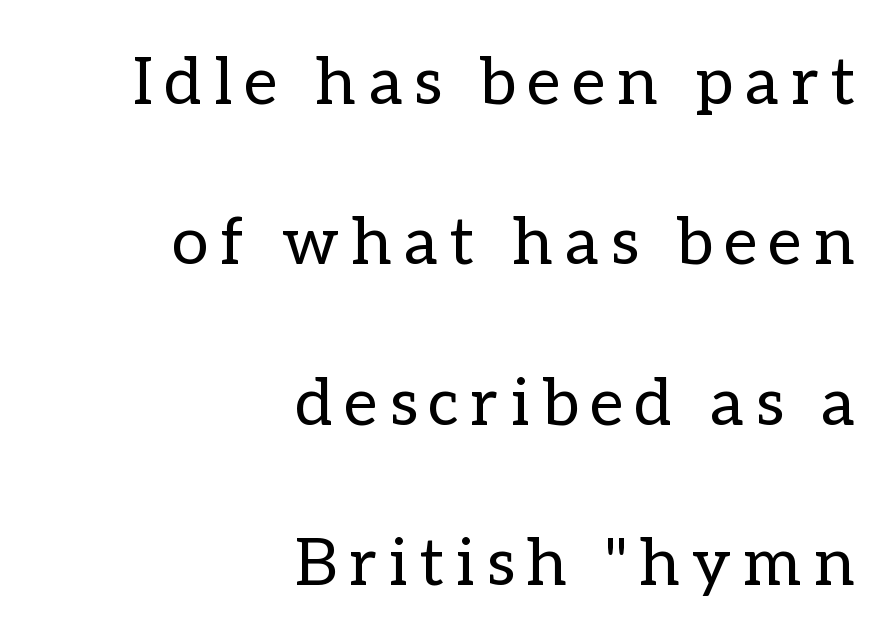
Q: Is the text bold? A: No.
Q: Is the text italic (slanted)? A: No, it is upright.
Q: Is the text underlined? A: No.
Q: How is the paragraph aligned? A: Right-aligned.
Q: Is the spacing between lines tight, normal or loose? A: Loose.
Q: Width (condensed, normal, or wide)? A: Normal.
Q: Stroke contrast? A: Low.
Q: x-height? A: Medium.
Q: Monospaced? A: No.
